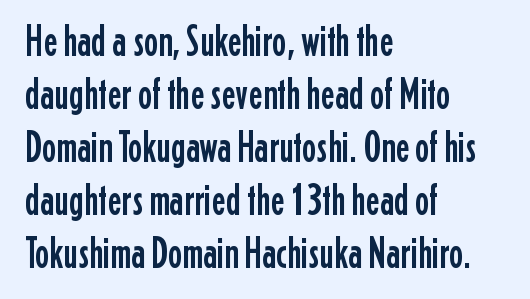
Q: Is the text italic (slanted)? A: No, it is upright.
Q: Is the typeface a serif or a sans-serif typeface? A: Sans-serif.
Q: Is the text underlined? A: No.
Q: How is the paragraph aligned? A: Left-aligned.
Q: Is the spacing between letters normal or unusually wide? A: Normal.
Q: Width (condensed, normal, or wide)? A: Condensed.
Q: Stroke contrast? A: Low.
Q: x-height? A: Medium.
Q: Monospaced? A: No.
